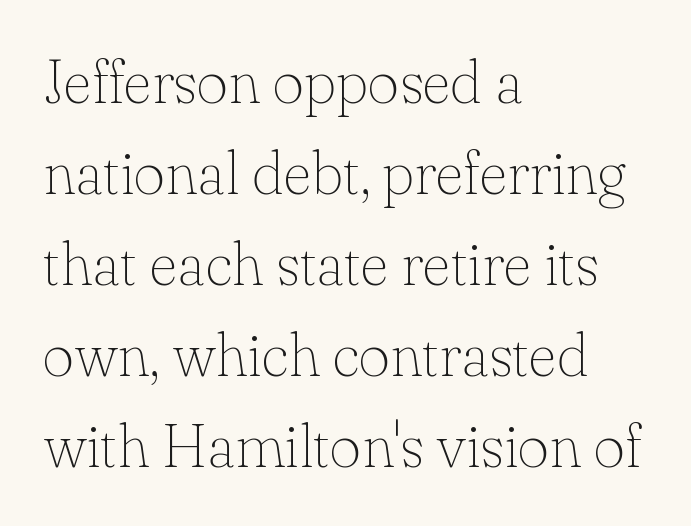
{"serif": "yes", "italic": "no", "bold": "no", "weight": "thin", "width": "normal", "stroke_contrast": "low", "x_height": "small", "monospaced": "no", "underline": "no", "align": "left", "line_spacing": "normal", "line_spacing_ratio": 1.49, "letter_spacing": "normal", "letter_spacing_em": 0.0, "glyph_px": 61}
